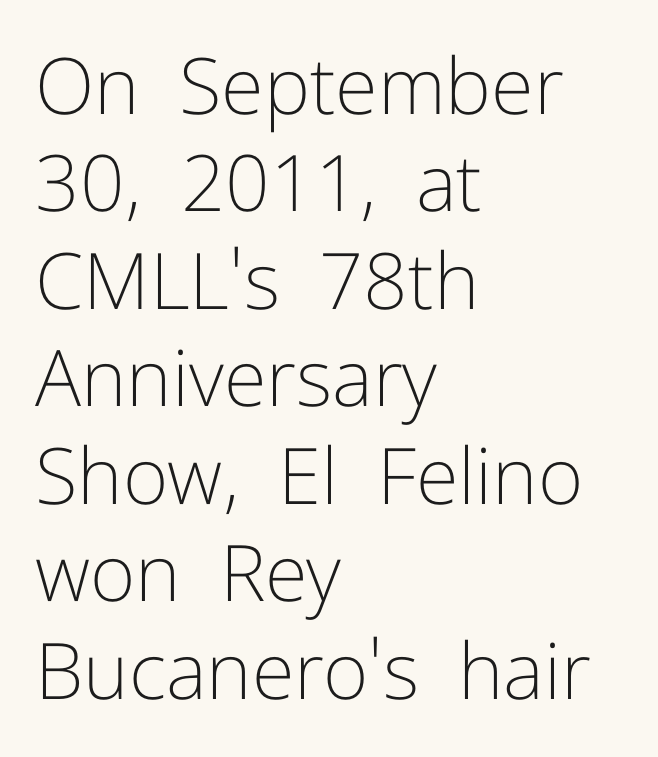
Q: Is the text bold? A: No.
Q: Is the text italic (slanted)? A: No, it is upright.
Q: Is the typeface a serif or a sans-serif typeface? A: Sans-serif.
Q: Is the text underlined? A: No.
Q: How is the paragraph aligned? A: Left-aligned.
Q: Is the spacing between letters normal or unusually wide? A: Normal.
Q: Is the spacing between lines tight, normal or loose? A: Normal.
Q: Width (condensed, normal, or wide)? A: Normal.
Q: Stroke contrast? A: Low.
Q: x-height? A: Medium.
Q: Monospaced? A: No.
